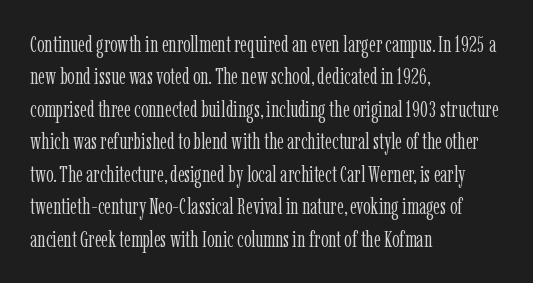
Q: Is the text bold? A: No.
Q: Is the text italic (slanted)? A: No, it is upright.
Q: Is the text underlined? A: No.
Q: How is the paragraph aligned? A: Left-aligned.
Q: Is the spacing between letters normal or unusually wide? A: Normal.
Q: Is the spacing between lines tight, normal or loose? A: Normal.
